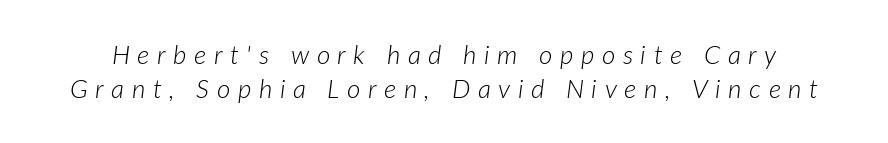
The image shows 26 px text type, italic (leaning right); set normal line spacing (1.32x), unusually wide letter spacing (+0.29 em), not underlined.
